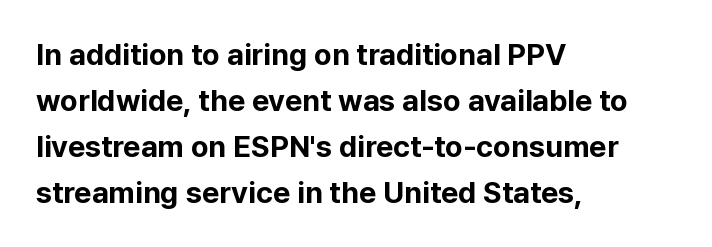
The image shows 30 px bold sans-serif type, upright; set left-aligned, normal line spacing (1.53x), normal letter spacing, not underlined; low stroke contrast and a medium x-height.
